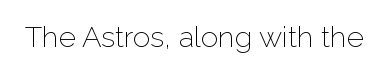
{"serif": "no", "italic": "no", "bold": "no", "weight": "light", "width": "normal", "stroke_contrast": "low", "x_height": "medium", "monospaced": "no", "underline": "no", "letter_spacing": "normal", "letter_spacing_em": 0.0, "glyph_px": 29}
